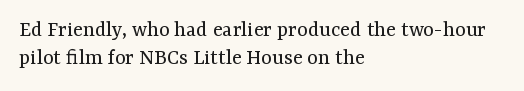
The image shows 23 px text type, upright; set left-aligned, line spacing 1.23x, normal letter spacing, not underlined.
